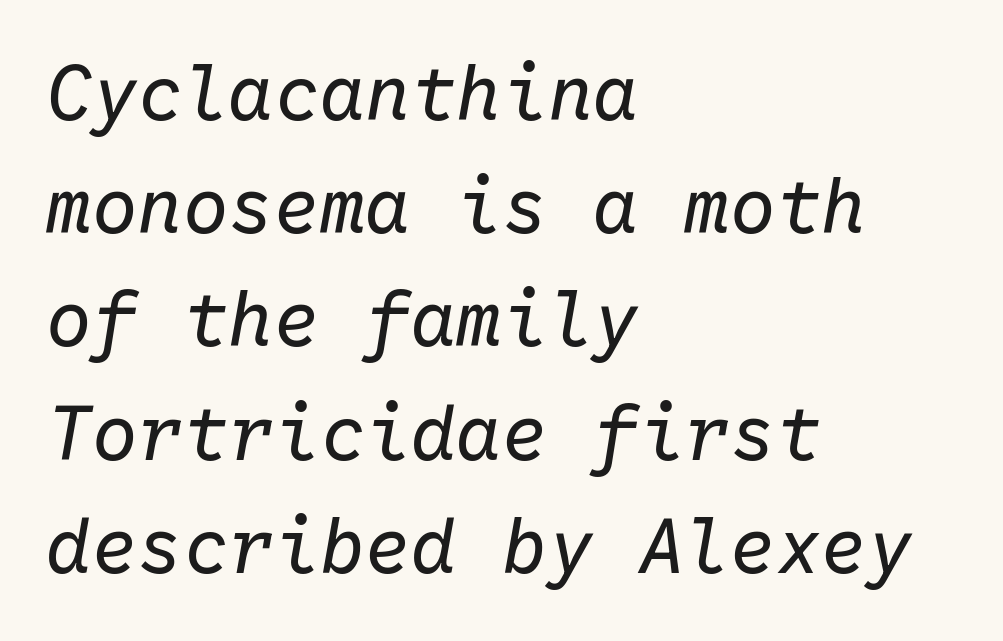
{"italic": "yes", "lean": "right", "slant_degrees": 10, "bold": "no", "weight": "regular", "width": "normal", "stroke_contrast": "low", "x_height": "medium", "monospaced": "yes", "underline": "no", "align": "left", "line_spacing": "normal", "line_spacing_ratio": 1.49, "letter_spacing": "normal", "letter_spacing_em": 0.0, "glyph_px": 76}
